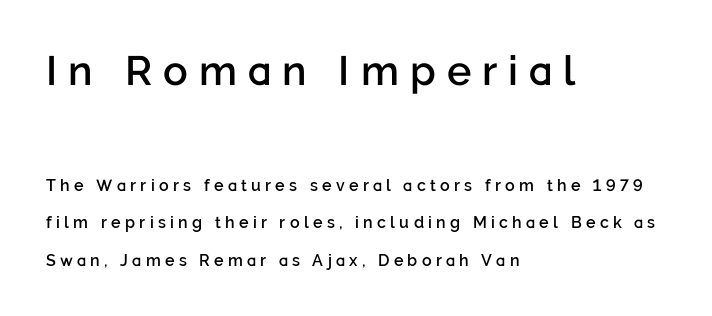
The image shows 41 px semibold sans-serif type, upright; set left-aligned, loose line spacing (2.34x), unusually wide letter spacing (+0.27 em), not underlined; the first (top) block is 2.56x larger; low stroke contrast and a medium x-height.
